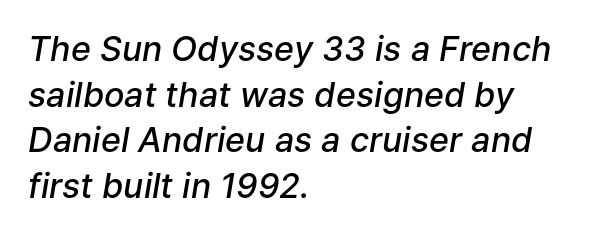
Unmarked baselines from the first word to the last. Think of a printed novel: that variable character pitch is what you see here. Leading matches the norm, producing a regular column. There's an unmistakable incline to the writing here. These lines stack with their left ends in a neat column.
